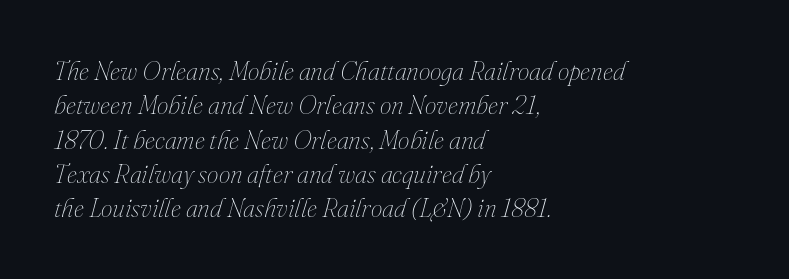
{"italic": "yes", "lean": "right", "slant_degrees": 16, "bold": "no", "underline": "no", "align": "left", "line_spacing": "normal", "line_spacing_ratio": 1.32, "letter_spacing": "normal", "letter_spacing_em": 0.0, "glyph_px": 26}
